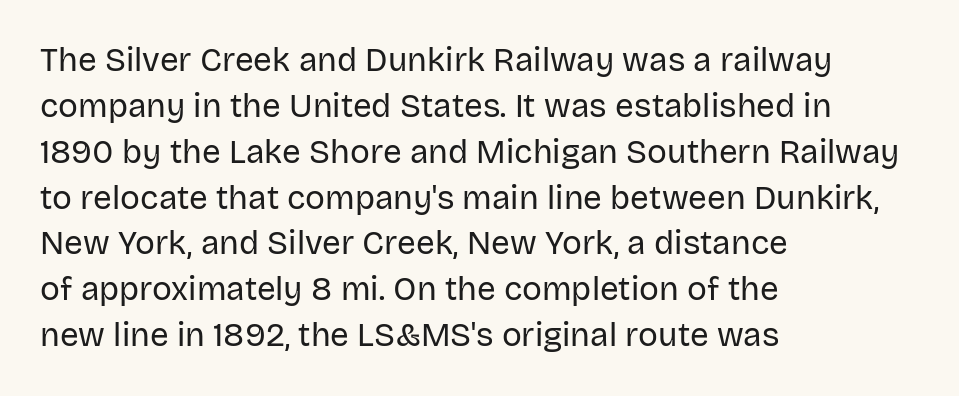
Q: Is the text bold? A: No.
Q: Is the text italic (slanted)? A: No, it is upright.
Q: Is the typeface a serif or a sans-serif typeface? A: Sans-serif.
Q: Is the text underlined? A: No.
Q: How is the paragraph aligned? A: Left-aligned.
Q: Is the spacing between letters normal or unusually wide? A: Normal.
Q: Is the spacing between lines tight, normal or loose? A: Normal.
Q: Width (condensed, normal, or wide)? A: Normal.
Q: Stroke contrast? A: Low.
Q: x-height? A: Large.
Q: Monospaced? A: No.
